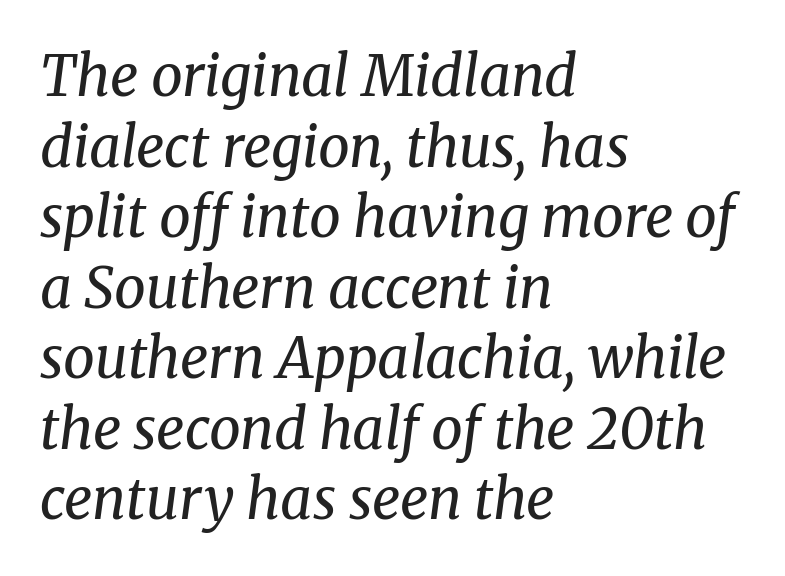
Q: Is the text bold? A: No.
Q: Is the text italic (slanted)? A: Yes, it leans right by about 8 degrees.
Q: Is the typeface a serif or a sans-serif typeface? A: Serif.
Q: Is the text underlined? A: No.
Q: How is the paragraph aligned? A: Left-aligned.
Q: Is the spacing between letters normal or unusually wide? A: Normal.
Q: Is the spacing between lines tight, normal or loose? A: Normal.
Q: Width (condensed, normal, or wide)? A: Normal.
Q: Stroke contrast? A: Medium.
Q: x-height? A: Medium.
Q: Monospaced? A: No.
